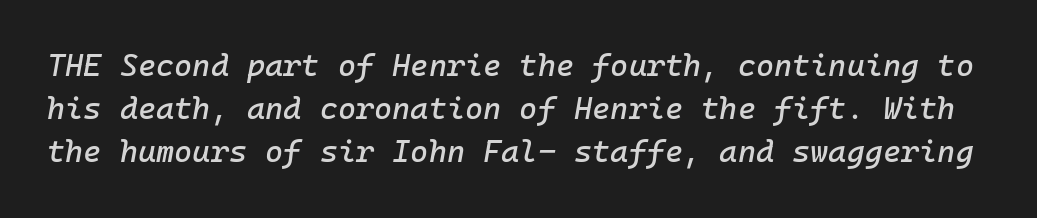
The image shows 31 px text type, italic (leaning right); set normal line spacing (1.39x), normal letter spacing, not underlined; low stroke contrast and a medium x-height.
